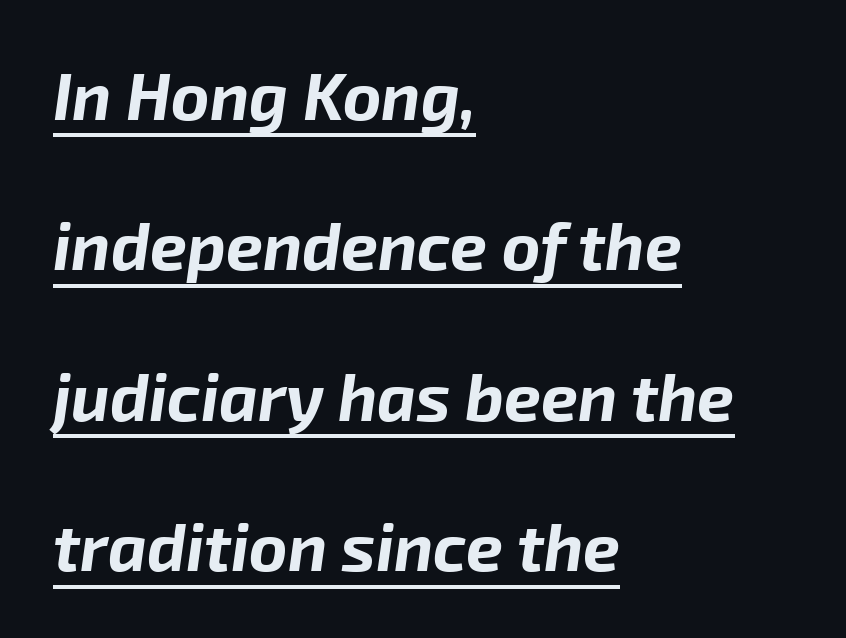
The image shows 66 px bold type, italic (leaning right); set left-aligned, loose line spacing (2.28x), normal letter spacing, underlined; low stroke contrast and a medium x-height.
